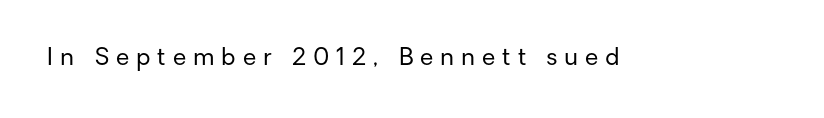
The image shows 24 px text type, upright; set unusually wide letter spacing (+0.29 em), not underlined.
